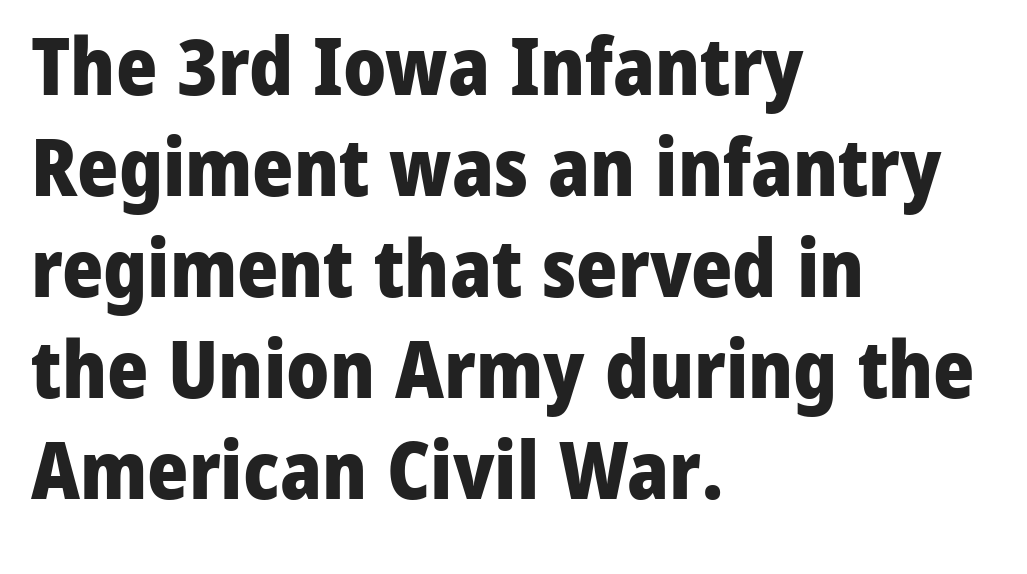
{"serif": "no", "italic": "no", "bold": "yes", "weight": "heavy", "width": "normal", "stroke_contrast": "low", "x_height": "medium", "monospaced": "no", "underline": "no", "align": "left", "line_spacing": "normal", "line_spacing_ratio": 1.28, "letter_spacing": "normal", "letter_spacing_em": 0.0, "glyph_px": 79}
